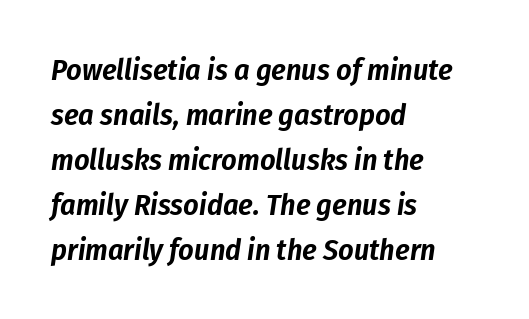
The image shows 30 px condensed type, italic (leaning right); set left-aligned, normal line spacing (1.5x), normal letter spacing, not underlined; low stroke contrast and a medium x-height.
